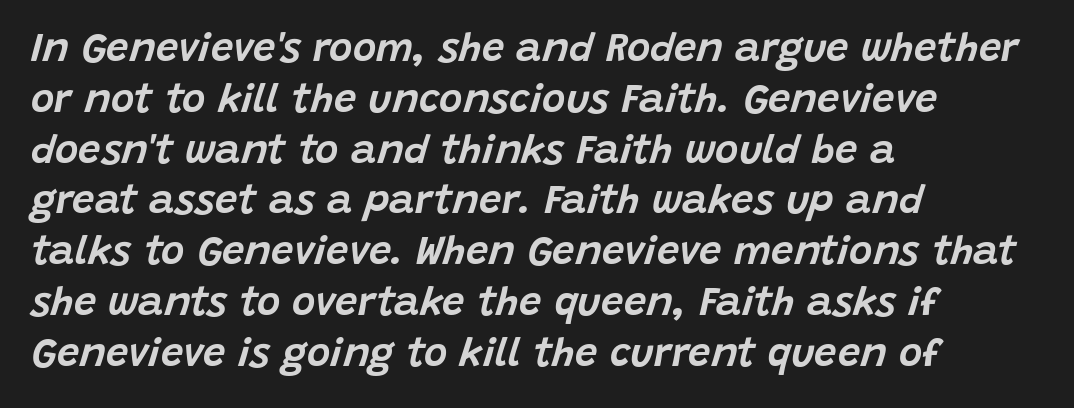
The image shows 40 px text type, italic (leaning right); set left-aligned, normal line spacing (1.27x), normal letter spacing, not underlined; low stroke contrast and a large x-height.
